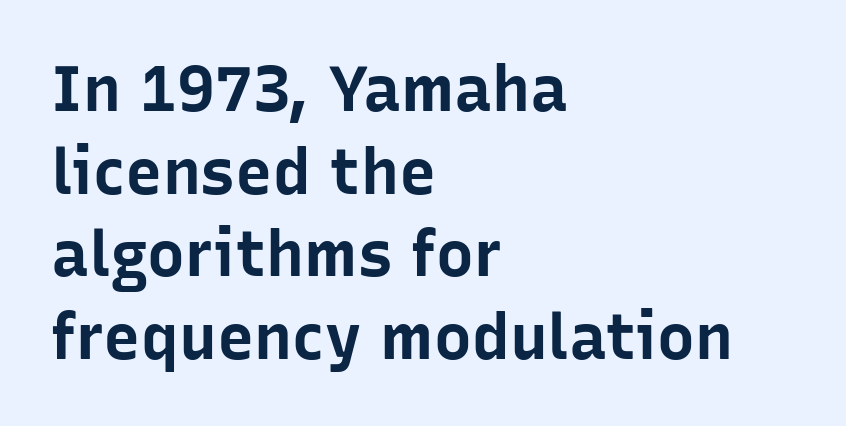
Q: Is the text bold? A: Yes.
Q: Is the text italic (slanted)? A: No, it is upright.
Q: Is the typeface a serif or a sans-serif typeface? A: Sans-serif.
Q: Is the text underlined? A: No.
Q: How is the paragraph aligned? A: Left-aligned.
Q: Is the spacing between letters normal or unusually wide? A: Normal.
Q: Is the spacing between lines tight, normal or loose? A: Normal.
Q: Width (condensed, normal, or wide)? A: Normal.
Q: Stroke contrast? A: Low.
Q: x-height? A: Medium.
Q: Monospaced? A: No.
